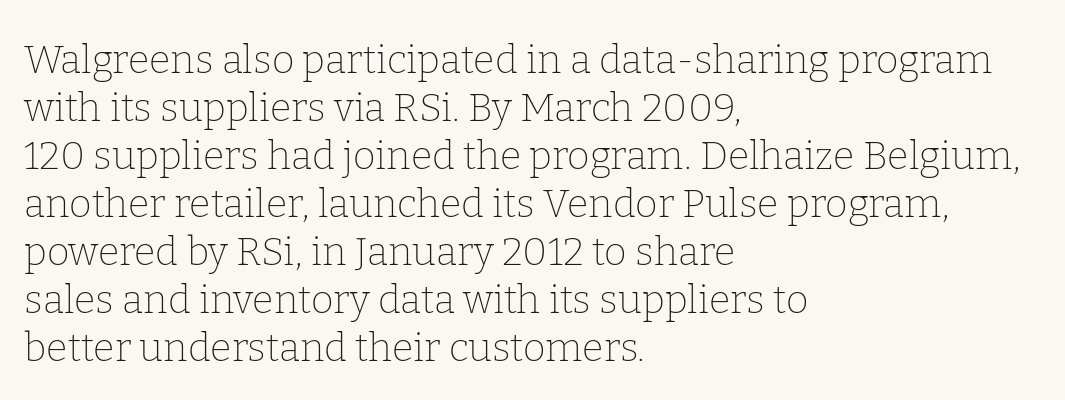
{"serif": "yes", "italic": "no", "bold": "no", "weight": "thin", "width": "normal", "stroke_contrast": "low", "x_height": "medium", "monospaced": "no", "underline": "no", "align": "left", "line_spacing_ratio": 1.23, "letter_spacing": "normal", "letter_spacing_em": 0.0, "glyph_px": 39}
